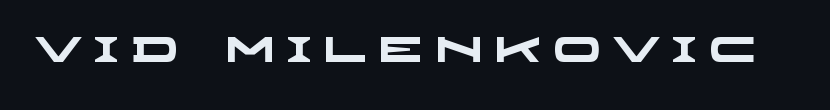
The image shows 35 px heavy, wide sans-serif type; set unusually wide letter spacing (+0.35 em), not underlined; low stroke contrast and a large x-height.
